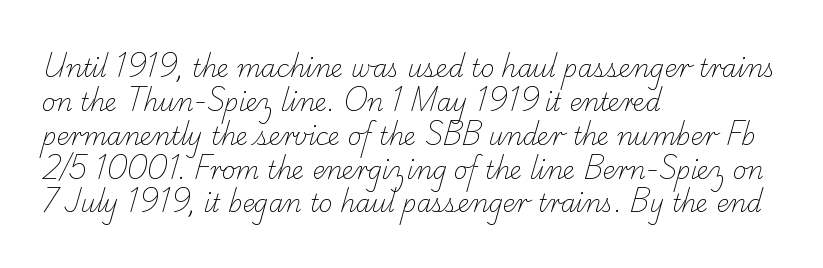
Summary of vertical rhythm: regular, with standard interline spacing. Notice how the passage keeps a crisp vertical edge on the left only. The weight tops out at a normal text grade. Nobody touched the tracking dial on this one.
